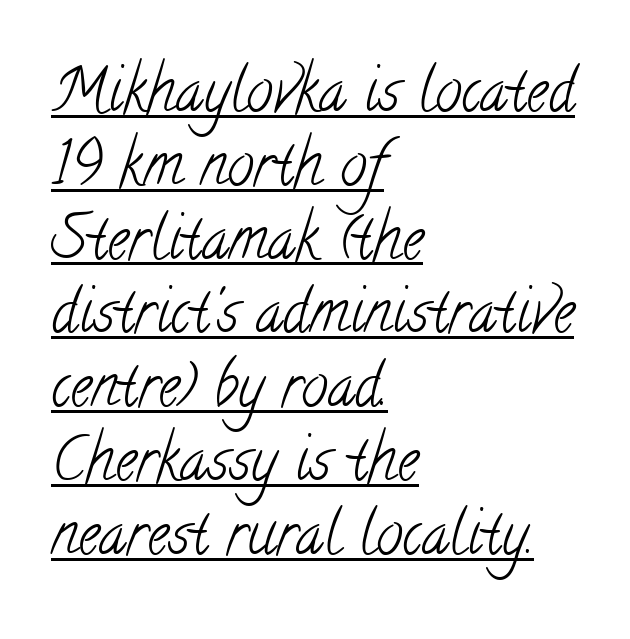
The image shows 60 px light, condensed serif type; set left-aligned, line spacing 1.23x, normal letter spacing, underlined; low stroke contrast and a small x-height.
